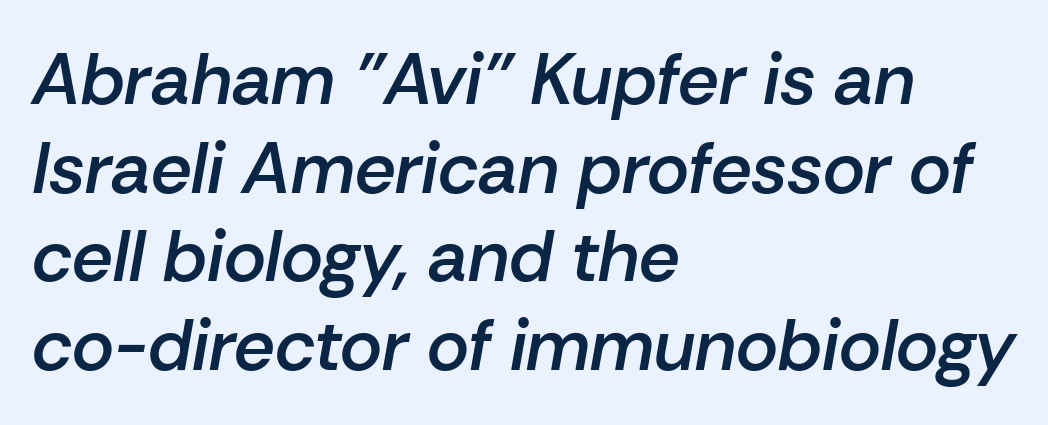
Q: Is the text bold? A: Semi-bold.
Q: Is the text italic (slanted)? A: Yes, it leans right by about 10 degrees.
Q: Is the text underlined? A: No.
Q: How is the paragraph aligned? A: Left-aligned.
Q: Is the spacing between letters normal or unusually wide? A: Normal.
Q: Width (condensed, normal, or wide)? A: Normal.
Q: Stroke contrast? A: Low.
Q: x-height? A: Medium.
Q: Monospaced? A: No.
